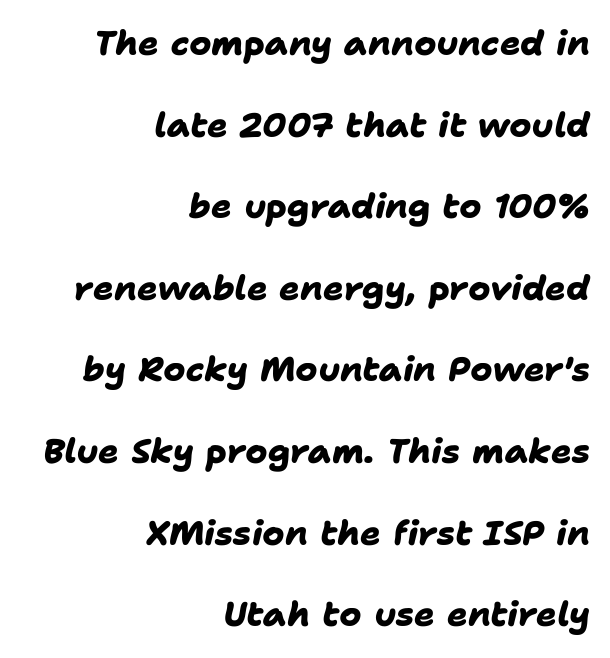
The image shows 34 px heavy sans-serif type; set right-aligned, loose line spacing (2.4x), normal letter spacing, not underlined; low stroke contrast and a medium x-height.
